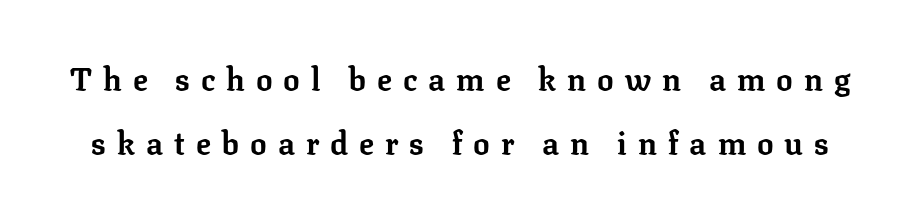
The image shows 31 px bold serif type, upright; set loose line spacing (2.08x), unusually wide letter spacing (+0.35 em), not underlined; low stroke contrast and a medium x-height.
